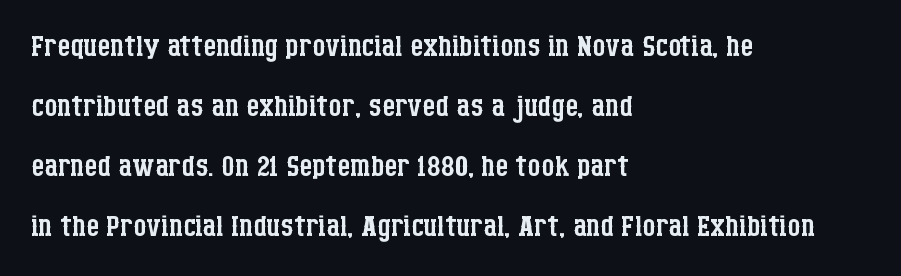
{"serif": "yes", "italic": "no", "bold": "no", "weight": "regular", "width": "condensed", "stroke_contrast": "low", "x_height": "large", "monospaced": "no", "underline": "no", "align": "left", "line_spacing": "normal", "line_spacing_ratio": 1.46, "letter_spacing": "normal", "letter_spacing_em": 0.0, "glyph_px": 41}
